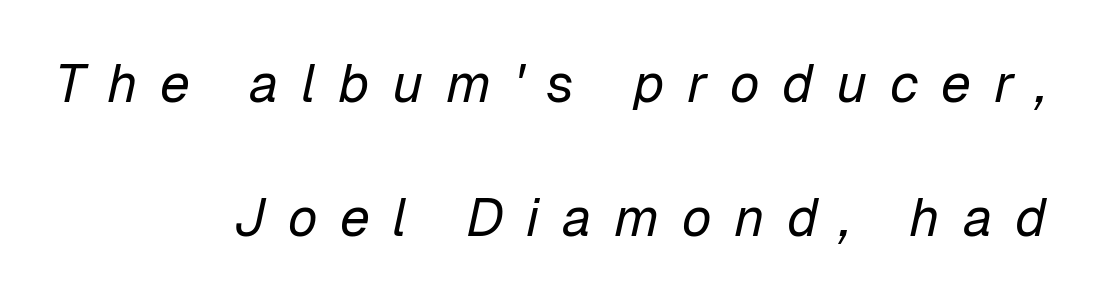
You could not count columns in this text — the font is proportionally spaced. The words here are not underlined. Loose tracking; the words dissolve into strings of separated letters. The passage shown is not bold in any degree. All the whitespace from short lines collects on the left. The whole block is typeset with a tilt.
